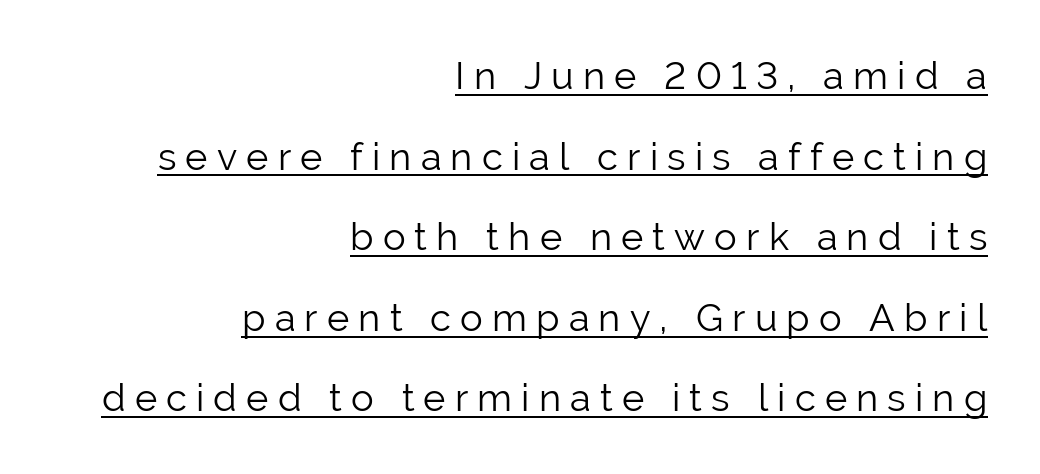
Visually the block forms a straight wall on the right and a jagged coastline on the left. Caption: face not bold, strokes unweighted. Italic: no, the glyphs are upright roman. The face used here is rendered with a markedly widened letterfit. Think of a printed novel: that variable character pitch is what you see here.
